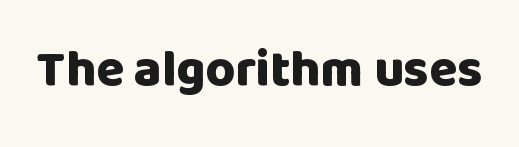
Each letter keeps its own natural width here, so spacing adapts to shape. Standard letterfit; no display-style spreading of the glyphs. The typesetting leans heavy: a genuine bold. Grotesque or geometric, the face here clearly has no serifs. Does the lettering tilt? It doesn't — this is upright.
